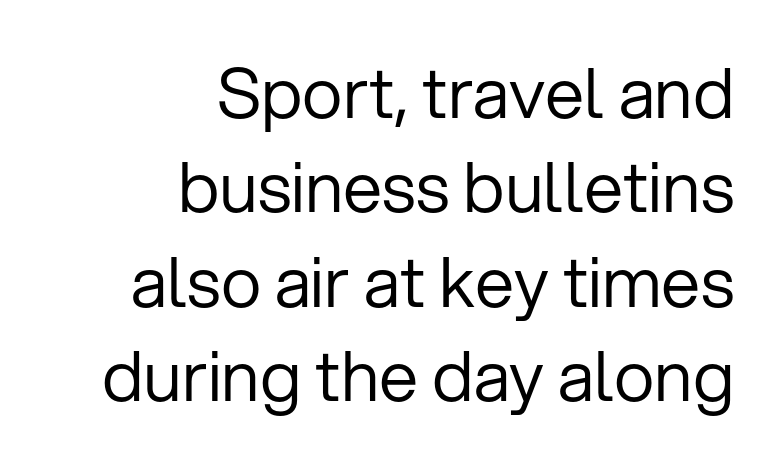
The image shows 70 px regular-weight sans-serif type, upright; set right-aligned, normal line spacing (1.35x), normal letter spacing, not underlined; low stroke contrast and a medium x-height.
